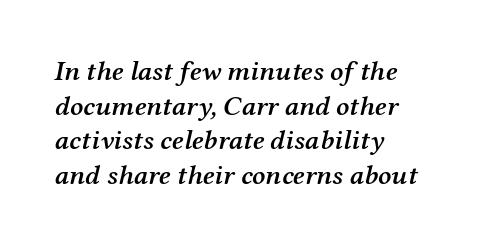
The image shows 28 px semibold serif type, italic (leaning right); set left-aligned, line spacing 1.24x, normal letter spacing, not underlined; medium stroke contrast and a medium x-height.
